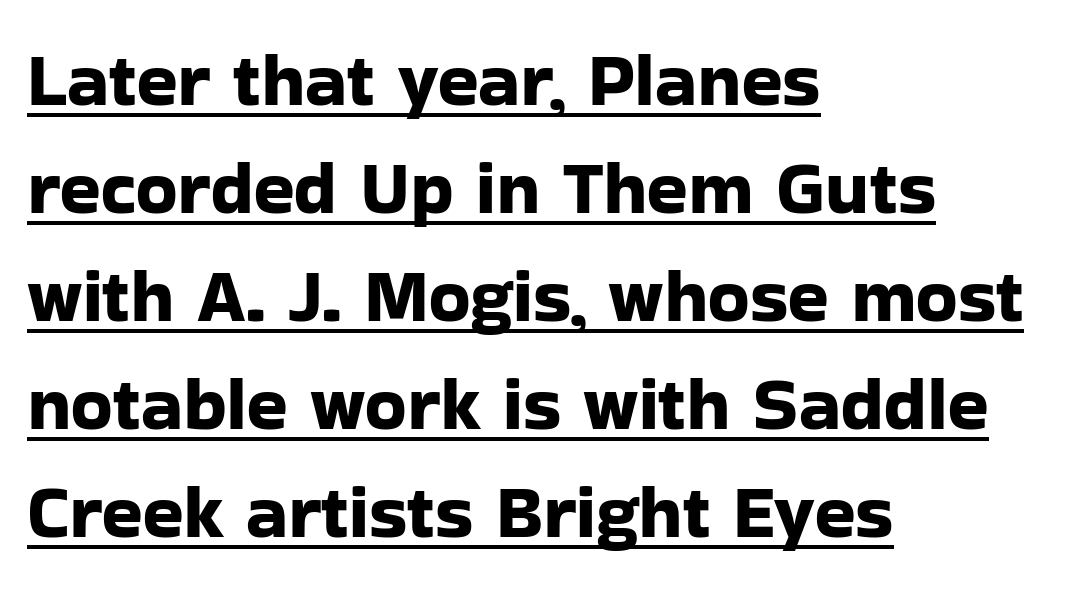
The passage shown is typed in a proportional face where columns would drift. The line texture is even and compact thanks to regular tracking. Is there any slant? The stems are plumb. Line spacing here is normal.
